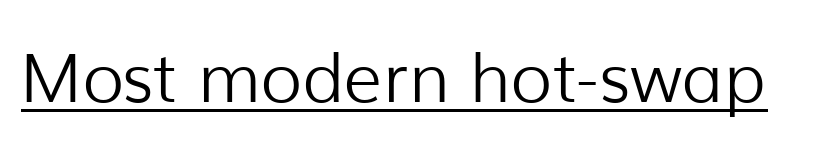
What kind of face is this? One without serifs — a sans. In designer terms, the underline attribute is active on this setting. Each word holds together tightly as a unit, with standard inter-letter gaps. No italicization has been applied; the sample stays upright.
